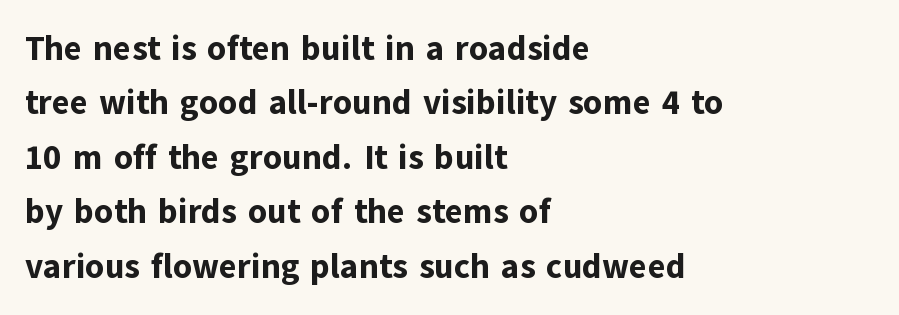
Q: Is the text bold? A: Yes.
Q: Is the text italic (slanted)? A: No, it is upright.
Q: Is the typeface a serif or a sans-serif typeface? A: Sans-serif.
Q: Is the text underlined? A: No.
Q: How is the paragraph aligned? A: Left-aligned.
Q: Is the spacing between letters normal or unusually wide? A: Normal.
Q: Is the spacing between lines tight, normal or loose? A: Normal.
Q: Width (condensed, normal, or wide)? A: Normal.
Q: Stroke contrast? A: Low.
Q: x-height? A: Medium.
Q: Monospaced? A: No.
